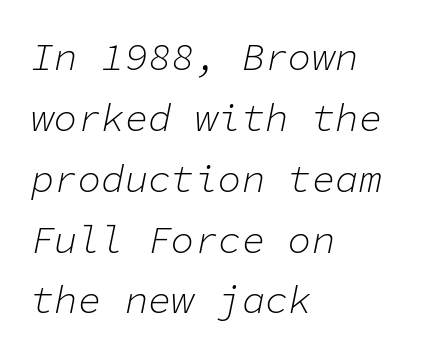
The image shows 39 px light type, italic (leaning right), monospaced; set left-aligned, normal line spacing (1.56x), normal letter spacing, not underlined; low stroke contrast and a medium x-height.
